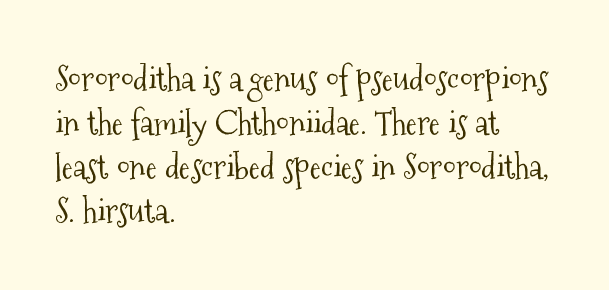
{"serif": "yes", "italic": "no", "bold": "no", "weight": "light", "width": "condensed", "stroke_contrast": "medium", "x_height": "medium", "monospaced": "no", "underline": "no", "align": "left", "line_spacing": "normal", "line_spacing_ratio": 1.29, "letter_spacing": "normal", "letter_spacing_em": 0.0, "glyph_px": 34}
